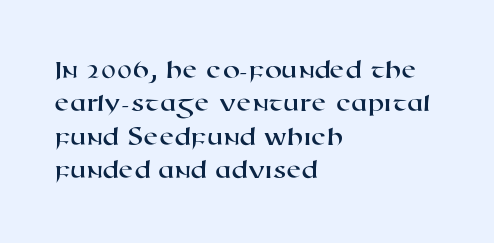
The image shows 27 px text type; set left-aligned, line spacing 1.24x, normal letter spacing, not underlined.
